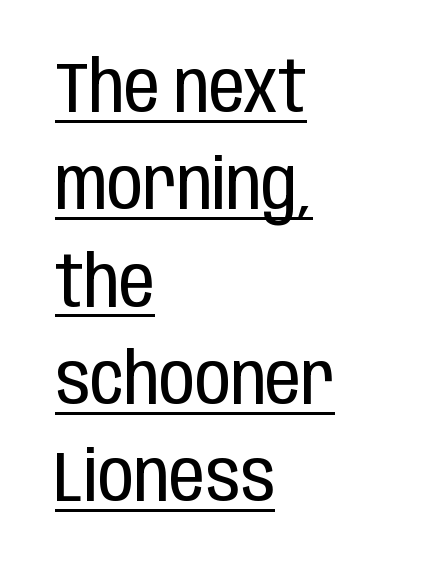
Q: Is the text bold? A: No.
Q: Is the text italic (slanted)? A: No, it is upright.
Q: Is the typeface a serif or a sans-serif typeface? A: Sans-serif.
Q: Is the text underlined? A: Yes.
Q: How is the paragraph aligned? A: Left-aligned.
Q: Is the spacing between letters normal or unusually wide? A: Normal.
Q: Is the spacing between lines tight, normal or loose? A: Normal.
Q: Width (condensed, normal, or wide)? A: Condensed.
Q: Stroke contrast? A: Low.
Q: x-height? A: Large.
Q: Monospaced? A: No.
